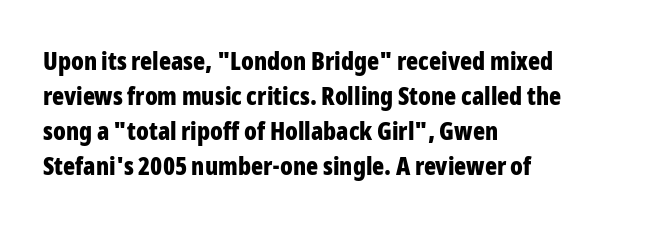
The image shows 25 px bold type, upright; set left-aligned, normal line spacing (1.4x), normal letter spacing, not underlined.
